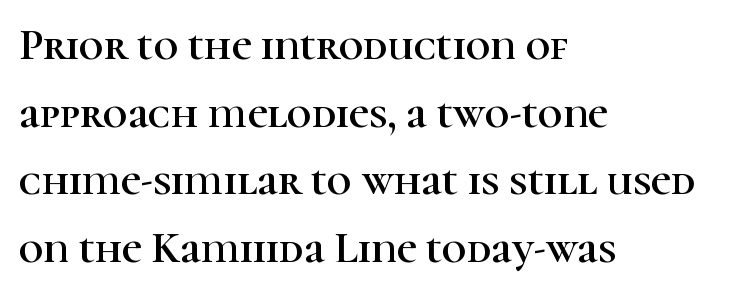
The image shows 43 px serif type, upright; set left-aligned, normal line spacing (1.57x), normal letter spacing, not underlined; high stroke contrast and a medium x-height.
